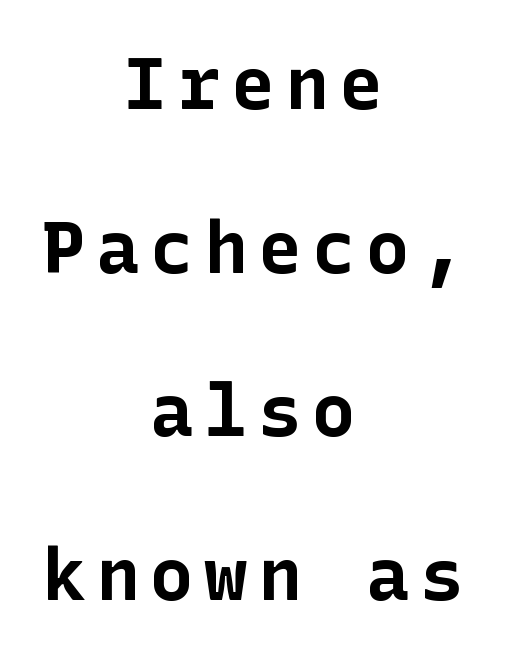
The image shows 73 px bold sans-serif type, upright; set centered, loose line spacing (2.24x), not underlined; low stroke contrast and a medium x-height.
